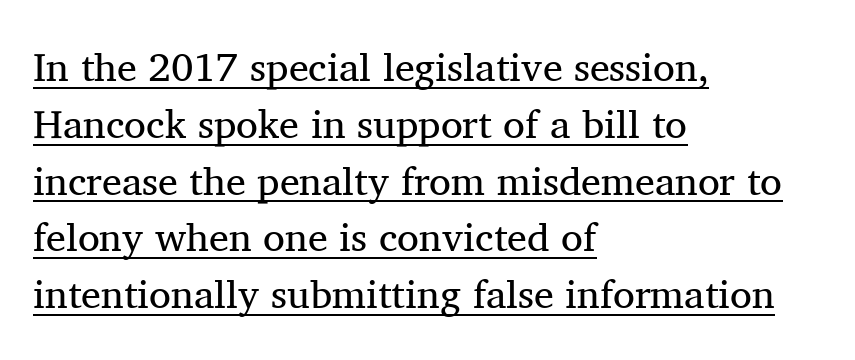
Q: Is the text bold? A: No.
Q: Is the text italic (slanted)? A: No, it is upright.
Q: Is the typeface a serif or a sans-serif typeface? A: Serif.
Q: Is the text underlined? A: Yes.
Q: How is the paragraph aligned? A: Left-aligned.
Q: Is the spacing between letters normal or unusually wide? A: Normal.
Q: Is the spacing between lines tight, normal or loose? A: Normal.
Q: Width (condensed, normal, or wide)? A: Normal.
Q: Stroke contrast? A: Medium.
Q: x-height? A: Medium.
Q: Monospaced? A: No.
